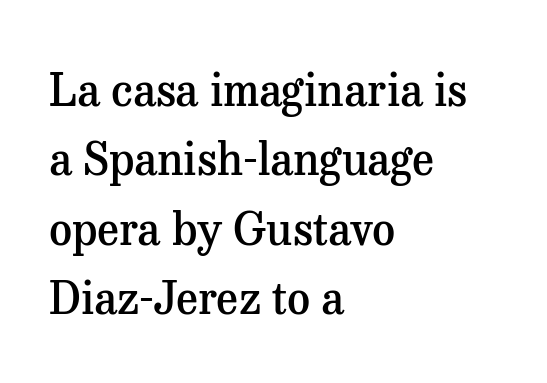
{"serif": "yes", "italic": "no", "bold": "semi", "weight": "semibold", "width": "normal", "stroke_contrast": "medium", "x_height": "medium", "monospaced": "no", "underline": "no", "align": "left", "line_spacing": "normal", "line_spacing_ratio": 1.54, "letter_spacing": "normal", "letter_spacing_em": 0.0, "glyph_px": 45}
